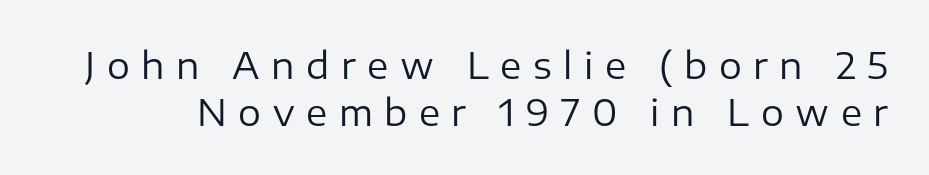
The image shows 36 px regular-weight sans-serif type, upright; set normal line spacing (1.3x), unusually wide letter spacing (+0.32 em), not underlined; low stroke contrast and a medium x-height.
